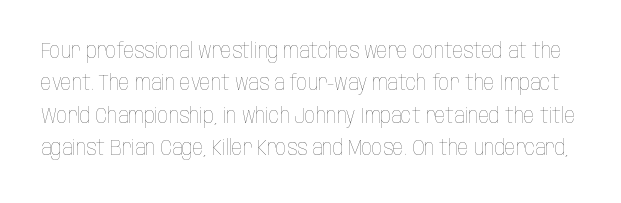
{"italic": "no", "bold": "no", "underline": "no", "line_spacing": "normal", "line_spacing_ratio": 1.54, "letter_spacing": "normal", "letter_spacing_em": 0.0, "glyph_px": 21}
